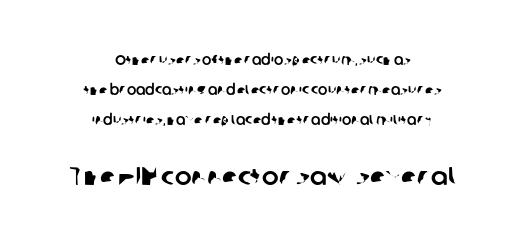
A student would notice the bottom passage is typeset larger than what precedes it. The foot of each line stays bare and open. A centered setting, common on invitations and titles, is used for this passage. Students, observe: this is what heavily led, spacious text looks like. Spacing between characters is what you'd get straight out of the box.
